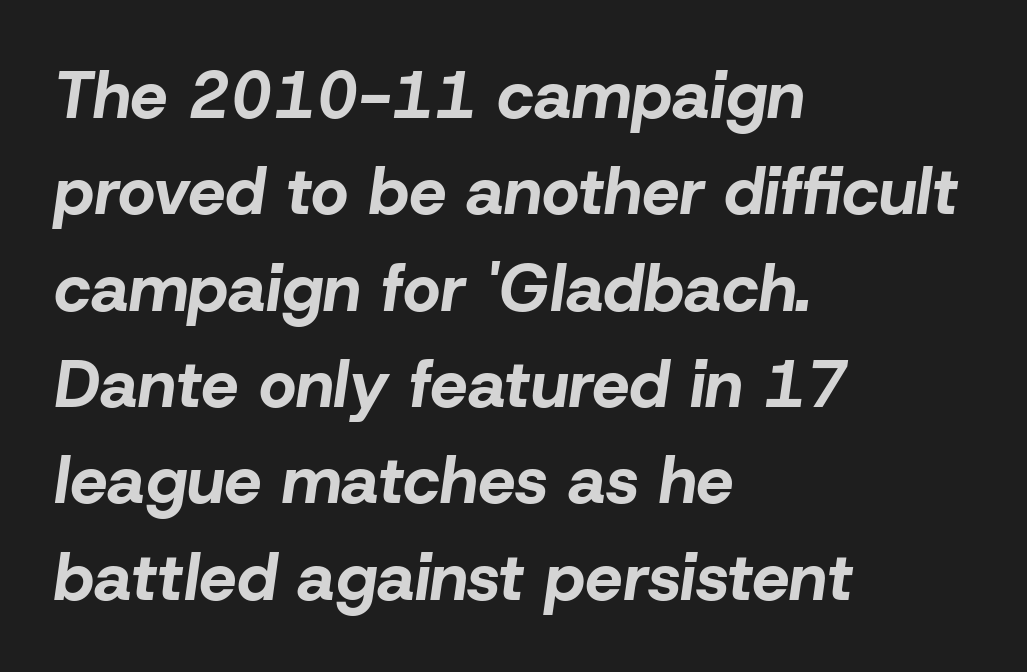
How would I describe the line gaps? Plain and ordinary. Just letters on the line, the space beneath them empty. The lettering tilts uniformly, giving the passage an italic look. Line beginnings align vertically; line endings do not. Spacing verdict: proportional, widths tailored to each character.
